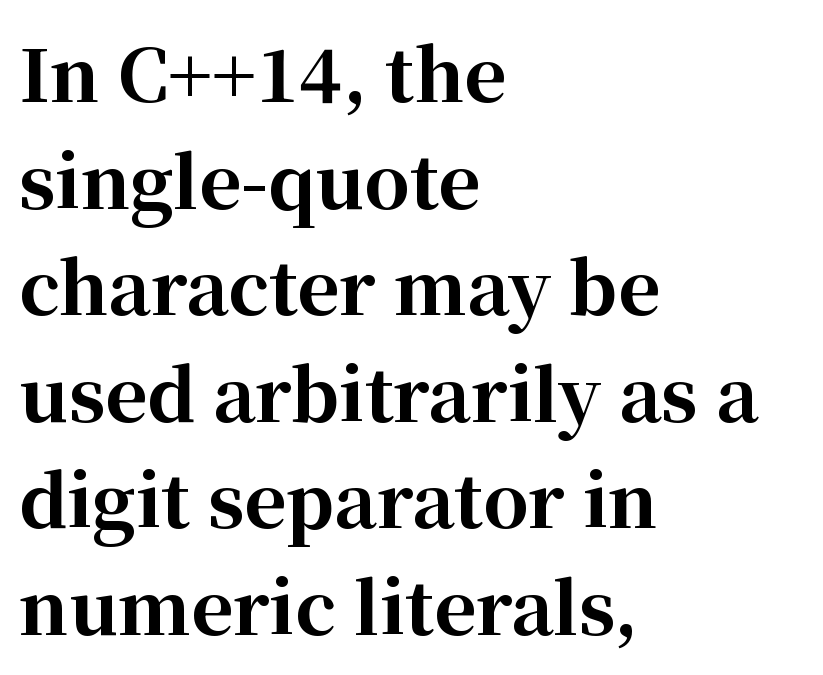
Q: Is the text bold? A: Yes.
Q: Is the text italic (slanted)? A: No, it is upright.
Q: Is the typeface a serif or a sans-serif typeface? A: Serif.
Q: Is the text underlined? A: No.
Q: How is the paragraph aligned? A: Left-aligned.
Q: Is the spacing between letters normal or unusually wide? A: Normal.
Q: Is the spacing between lines tight, normal or loose? A: Normal.
Q: Width (condensed, normal, or wide)? A: Normal.
Q: Stroke contrast? A: High.
Q: x-height? A: Medium.
Q: Monospaced? A: No.
